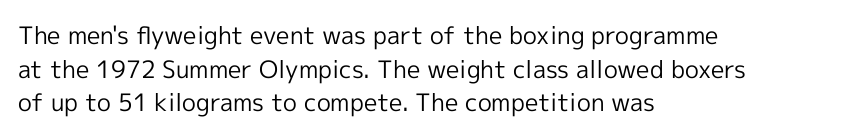
Does the copy run flush right? No — it runs flush left. Does extra space separate the letters? No, they use regular spacing. The letters look calm and open, with moderate or lighter stems. Beneath every word, the page is bare. Normally led — the rows are evenly, conventionally spaced.
